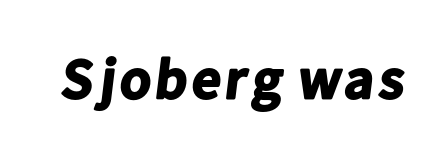
{"serif": "no", "bold": "yes", "weight": "bold", "width": "normal", "stroke_contrast": "low", "x_height": "medium", "monospaced": "no", "underline": "no", "letter_spacing": "normal", "letter_spacing_em": 0.0, "glyph_px": 57}
